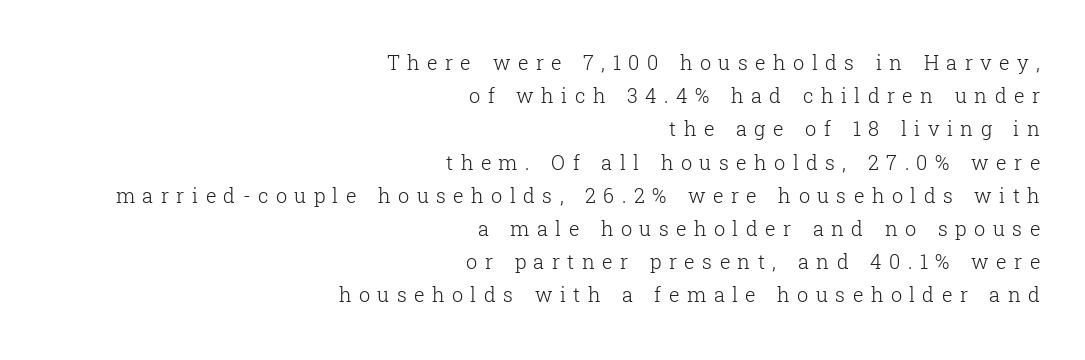
Every row of glyphs terminates at an identical x-position on the right. Rows of type keep a routine distance in the vertical direction. Beneath every word, the page is bare. Think standard paragraph weight, or any step lighter than that.
